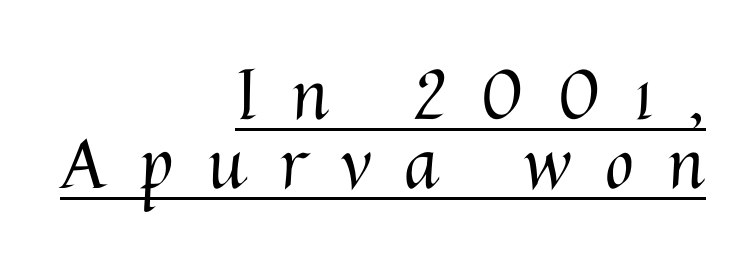
The image shows 70 px regular-weight type; set right-aligned, tight line spacing (0.98x), unusually wide letter spacing (+0.48 em), underlined; medium stroke contrast and a medium x-height.
